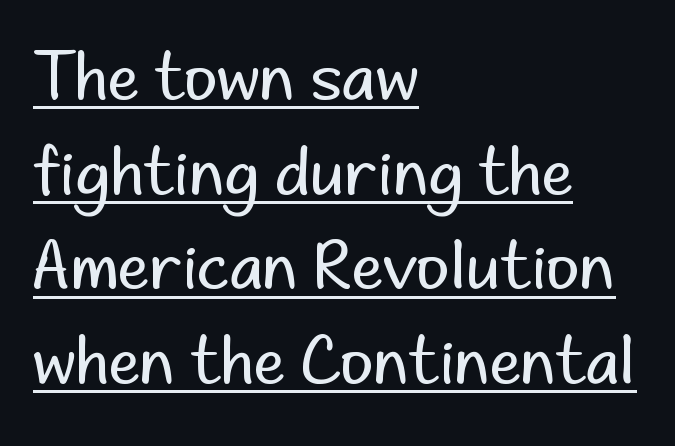
The image shows 64 px regular-weight sans-serif type, upright; set left-aligned, normal line spacing (1.48x), normal letter spacing, underlined; low stroke contrast and a small x-height.
